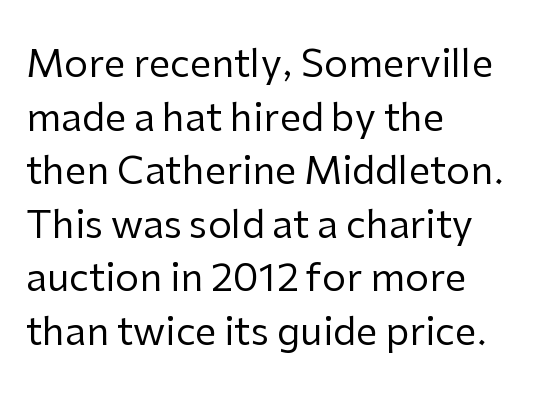
Q: Is the text bold? A: No.
Q: Is the text italic (slanted)? A: No, it is upright.
Q: Is the typeface a serif or a sans-serif typeface? A: Sans-serif.
Q: Is the text underlined? A: No.
Q: How is the paragraph aligned? A: Left-aligned.
Q: Is the spacing between letters normal or unusually wide? A: Normal.
Q: Is the spacing between lines tight, normal or loose? A: Normal.
Q: Width (condensed, normal, or wide)? A: Normal.
Q: Stroke contrast? A: Low.
Q: x-height? A: Medium.
Q: Monospaced? A: No.
